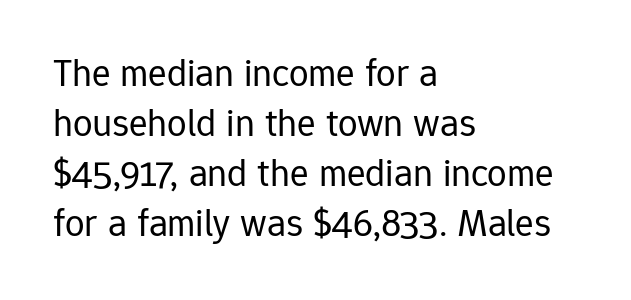
Q: Is the text bold? A: No.
Q: Is the text italic (slanted)? A: No, it is upright.
Q: Is the typeface a serif or a sans-serif typeface? A: Sans-serif.
Q: Is the text underlined? A: No.
Q: How is the paragraph aligned? A: Left-aligned.
Q: Is the spacing between letters normal or unusually wide? A: Normal.
Q: Is the spacing between lines tight, normal or loose? A: Normal.
Q: Width (condensed, normal, or wide)? A: Normal.
Q: Stroke contrast? A: Low.
Q: x-height? A: Medium.
Q: Monospaced? A: No.
